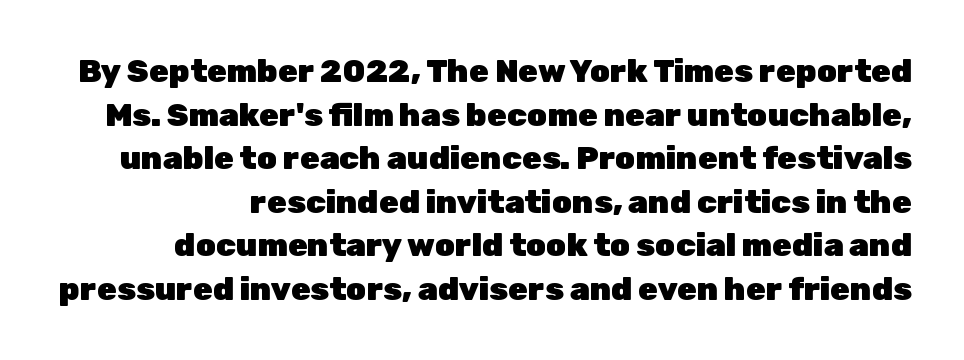
A full-strength bold gives these letters their thick strokes. If you drew a line through each stem, it would be perfectly vertical. Serif or sans? Sans — the stroke terminals are bare. One glance says typical: line gaps are just what's usual. Between one letter and the next there's only the usual sliver of space.
